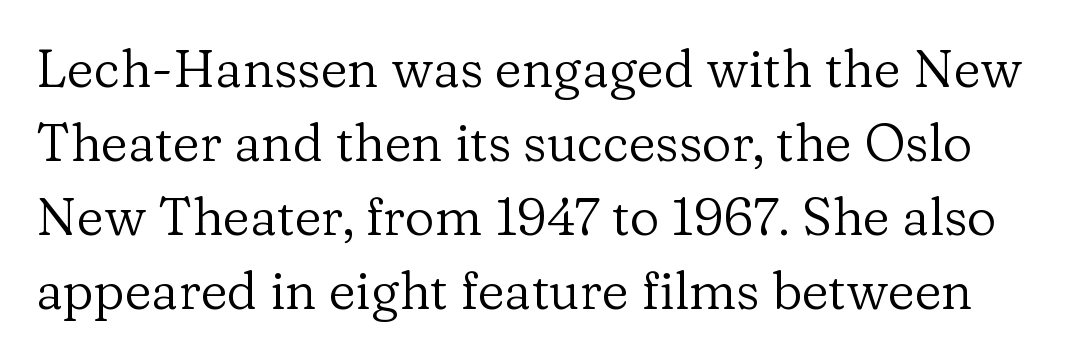
This rendering features lettering with no underline. Normally led — the rows are evenly, conventionally spaced. No letter is thick-stroked: the sample isn't bold. The lettering stays uniformly vertical, giving the passage a roman look.
